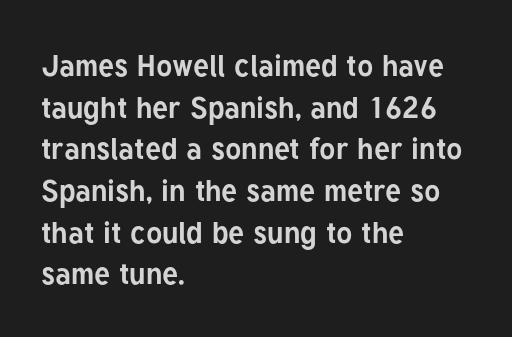
Just letters on the line, the space beneath them empty. Notice how descenders clear the ascenders below comfortably — that's standard leading. Nobody touched the tracking dial on this one. If you drew a line through each stem, it would be perfectly vertical. Serifs: no, the terminals of the letterforms are clean.
